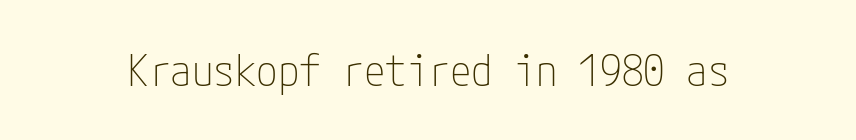
{"serif": "no", "italic": "no", "bold": "no", "weight": "thin", "width": "condensed", "stroke_contrast": "low", "x_height": "medium", "underline": "no", "letter_spacing": "normal", "letter_spacing_em": 0.0, "glyph_px": 43}
